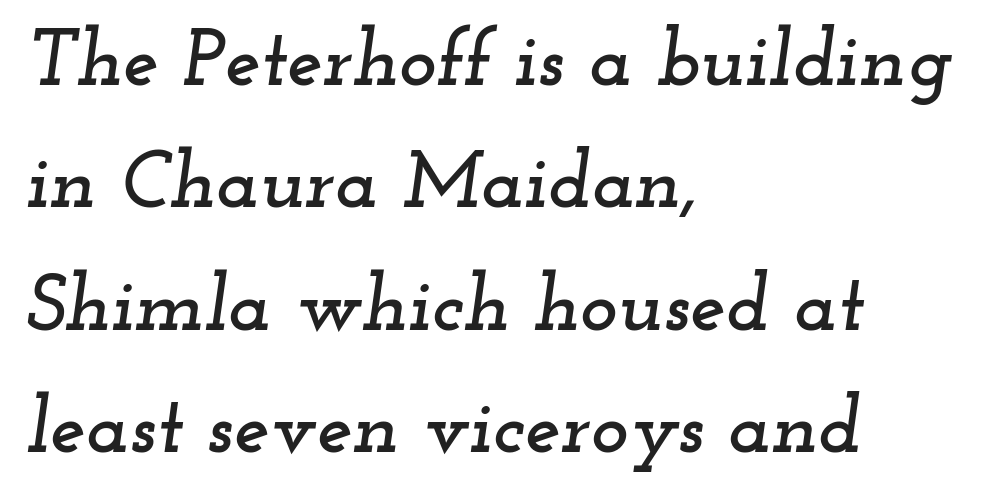
Q: Is the text italic (slanted)? A: Yes, it leans right by about 12 degrees.
Q: Is the typeface a serif or a sans-serif typeface? A: Serif.
Q: Is the text underlined? A: No.
Q: How is the paragraph aligned? A: Left-aligned.
Q: Is the spacing between letters normal or unusually wide? A: Normal.
Q: Is the spacing between lines tight, normal or loose? A: Normal.
Q: Width (condensed, normal, or wide)? A: Wide.
Q: Stroke contrast? A: Low.
Q: x-height? A: Small.
Q: Monospaced? A: No.
